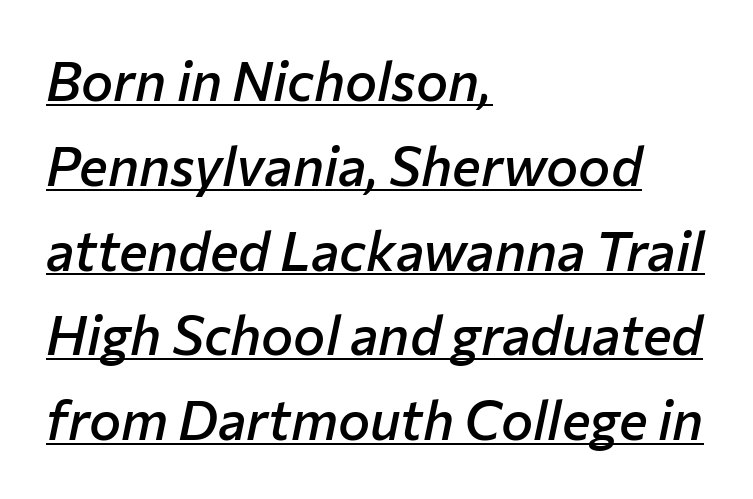
The image shows 54 px semibold type, italic (leaning right); set left-aligned, normal line spacing (1.57x), normal letter spacing, underlined; low stroke contrast and a medium x-height.
